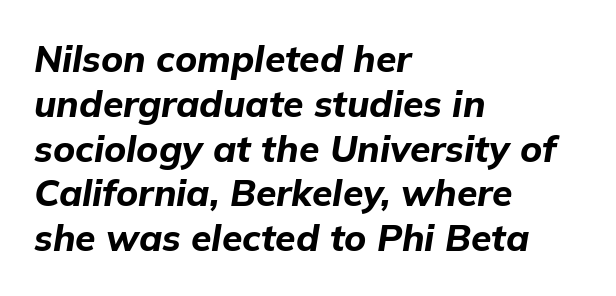
Q: Is the text bold? A: Yes.
Q: Is the text italic (slanted)? A: Yes, it leans right by about 9 degrees.
Q: Is the text underlined? A: No.
Q: How is the paragraph aligned? A: Left-aligned.
Q: Is the spacing between letters normal or unusually wide? A: Normal.
Q: Width (condensed, normal, or wide)? A: Normal.
Q: Stroke contrast? A: Low.
Q: x-height? A: Medium.
Q: Monospaced? A: No.
